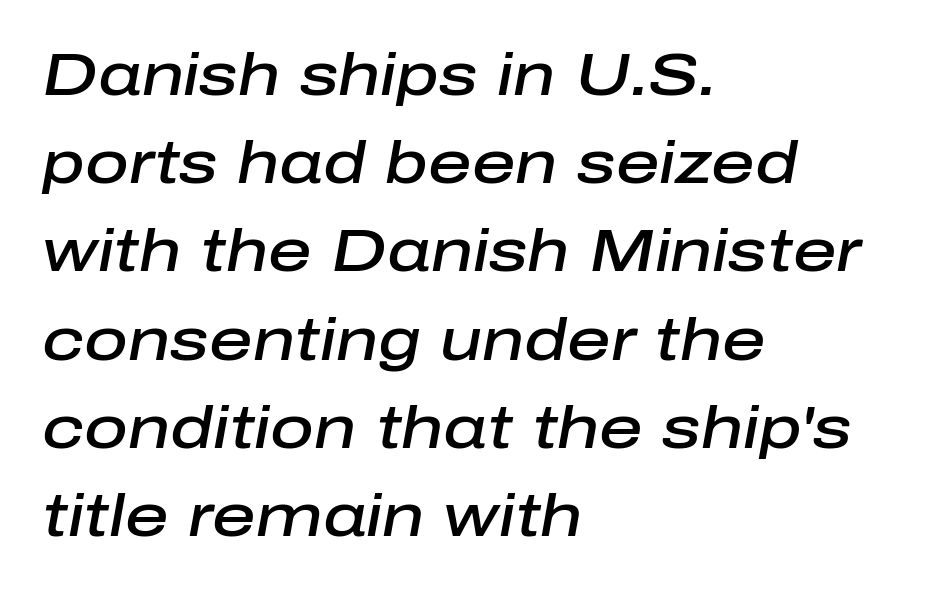
{"italic": "yes", "lean": "right", "slant_degrees": 10, "bold": "semi", "weight": "semibold", "width": "normal", "stroke_contrast": "low", "x_height": "medium", "monospaced": "no", "underline": "no", "align": "left", "line_spacing": "normal", "line_spacing_ratio": 1.47, "letter_spacing": "normal", "letter_spacing_em": 0.0, "glyph_px": 60}
